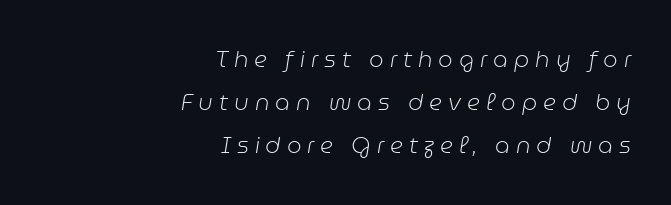
{"italic": "yes", "lean": "right", "slant_degrees": 9, "bold": "no", "underline": "no", "align": "right", "line_spacing_ratio": 1.88, "letter_spacing": "wide", "letter_spacing_em": 0.26, "glyph_px": 23}
